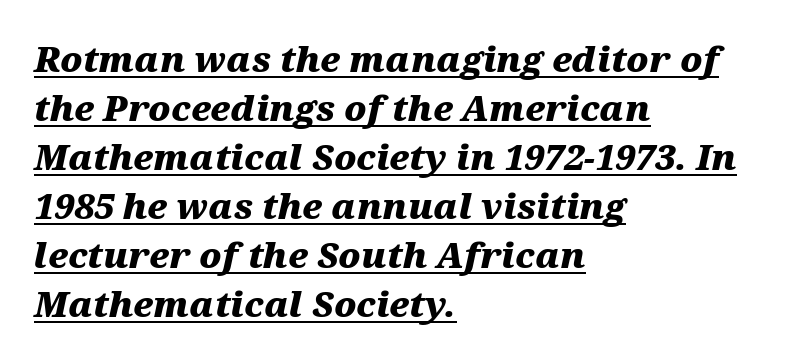
The image shows 35 px heavy, wide type, italic (leaning right); set left-aligned, normal line spacing (1.4x), normal letter spacing, underlined; medium stroke contrast and a medium x-height.
